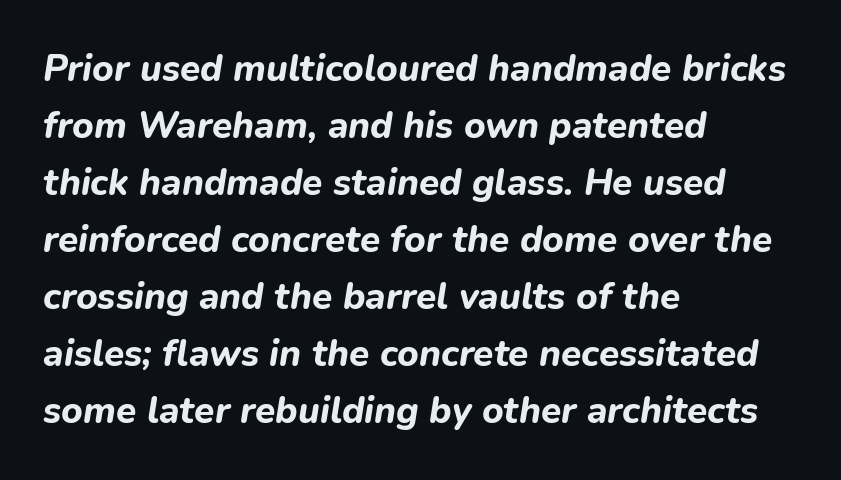
The image shows 37 px bold type, italic (leaning right); set left-aligned, normal line spacing (1.54x), normal letter spacing, not underlined; low stroke contrast and a medium x-height.
